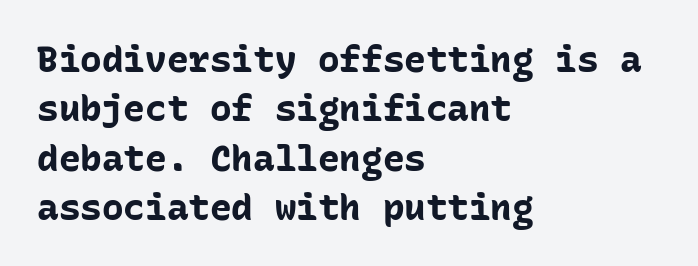
The image shows 36 px bold sans-serif type, upright, monospaced; set left-aligned, normal line spacing (1.37x), normal letter spacing, not underlined; low stroke contrast and a medium x-height.
